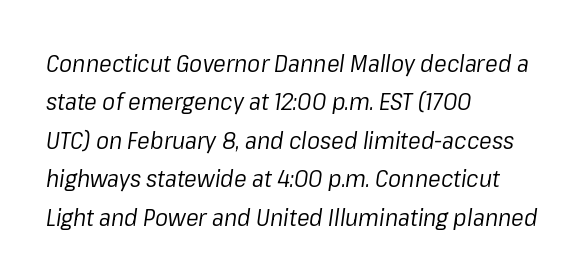
Check the space under the baseline: it is left empty. Quick note: italic. These glyphs show unthickened strokes, regular width or finer. Horizontal alignment here is leftward, the default for most running prose. The rows are spaced the way most documents space them.
